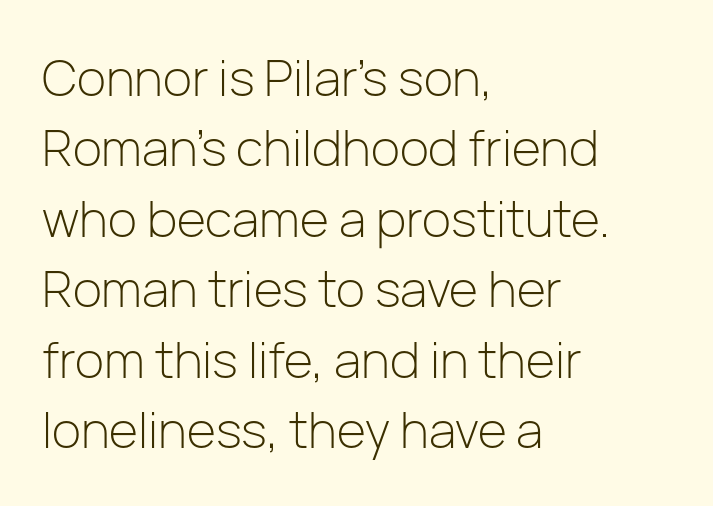
The image shows 50 px light sans-serif type, upright; set left-aligned, normal line spacing (1.41x), normal letter spacing, not underlined; low stroke contrast and a medium x-height.
